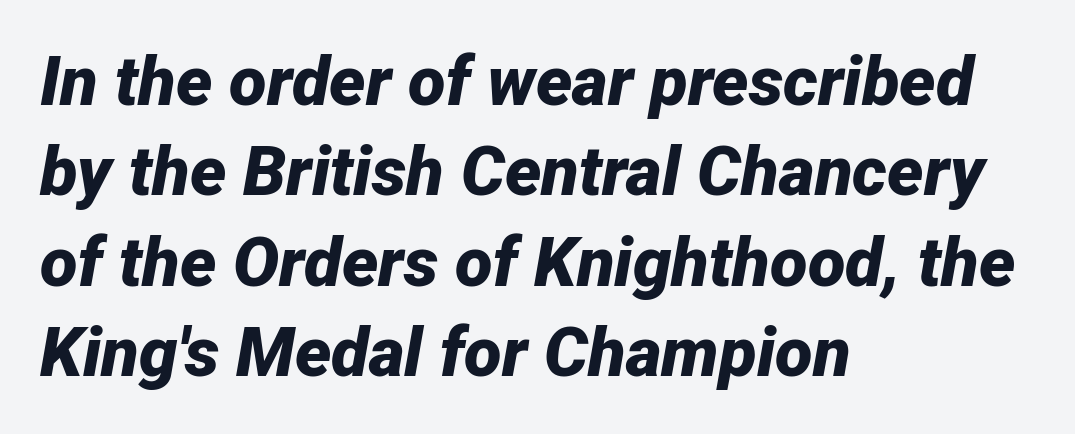
Underline: absent. The passage shown is typed in a proportional face where columns would drift. The type is set solid horizontally, with unmodified tracking. Horizontally, the lines are justified to the leading edge only.
